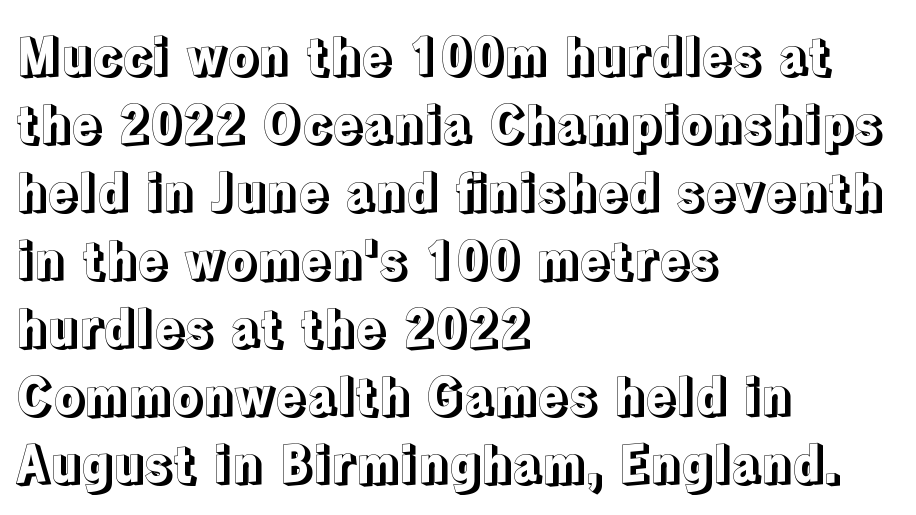
Does extra space separate the letters? No, they use regular spacing. A typesetter would mark this as roman, not italic. Horizontally, the lines are justified to the leading edge only. Letters rest on an invisible, unmarked baseline. Proportional: the letters do not fall into vertical columns.
